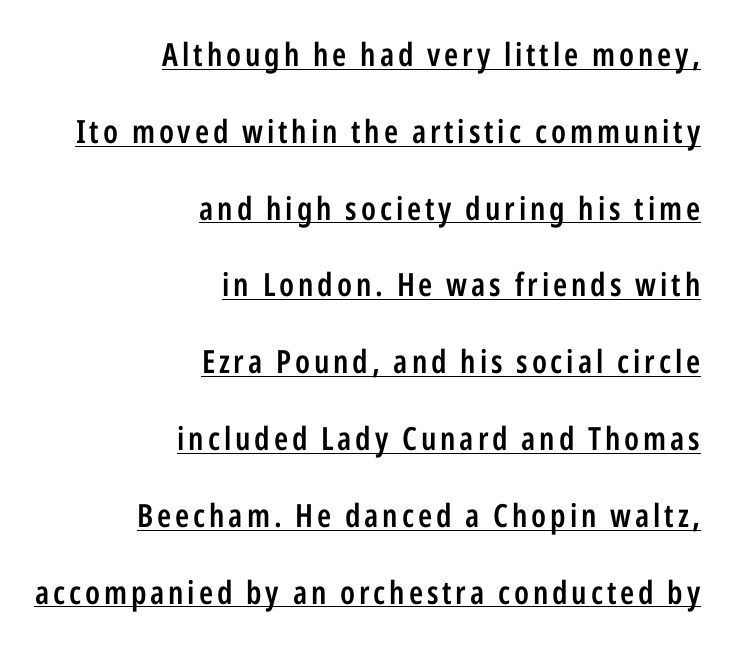
Q: Is the text bold? A: Semi-bold.
Q: Is the text italic (slanted)? A: No, it is upright.
Q: Is the typeface a serif or a sans-serif typeface? A: Sans-serif.
Q: Is the text underlined? A: Yes.
Q: How is the paragraph aligned? A: Right-aligned.
Q: Is the spacing between lines tight, normal or loose? A: Loose.
Q: Width (condensed, normal, or wide)? A: Condensed.
Q: Stroke contrast? A: Low.
Q: x-height? A: Medium.
Q: Monospaced? A: No.
